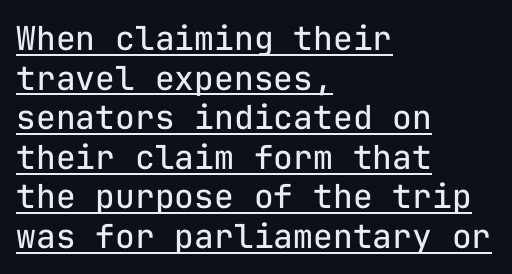
{"serif": "no", "italic": "no", "bold": "no", "weight": "regular", "width": "normal", "stroke_contrast": "low", "x_height": "medium", "monospaced": "yes", "underline": "yes", "align": "left", "line_spacing_ratio": 1.2, "letter_spacing": "normal", "letter_spacing_em": 0.0, "glyph_px": 33}
